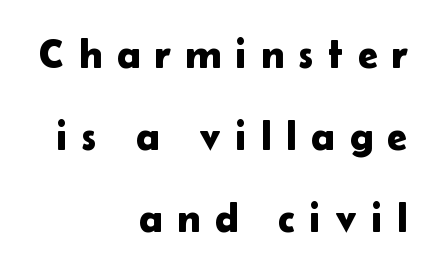
The image shows 41 px sans-serif type, upright; set right-aligned, loose line spacing (2.0x), unusually wide letter spacing (+0.35 em), not underlined; low stroke contrast and a medium x-height.
